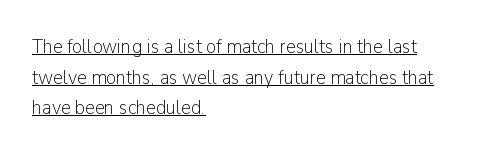
The image shows 20 px text type, upright; set left-aligned, normal line spacing (1.53x), normal letter spacing, underlined.
